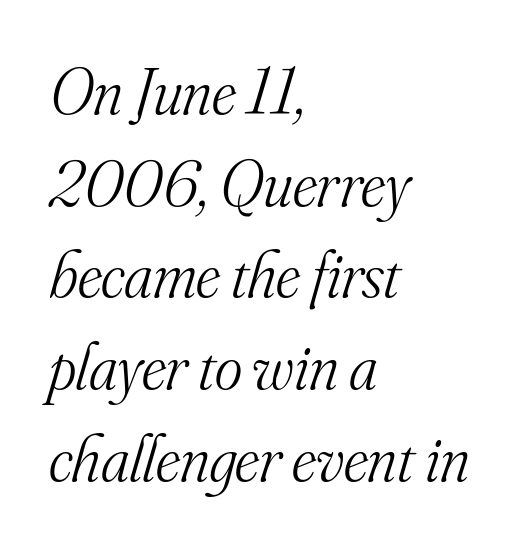
The image shows 66 px light serif type, italic (leaning right); set left-aligned, normal line spacing (1.39x), normal letter spacing, not underlined; medium stroke contrast and a small x-height.
